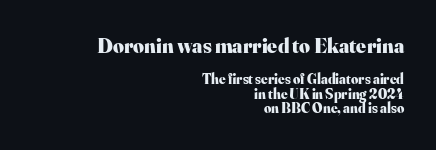
{"italic": "no", "bold": "yes", "underline": "no", "align": "right", "line_spacing": "tight", "line_spacing_ratio": 1.03, "letter_spacing": "normal", "letter_spacing_em": 0.0, "larger_block": "first", "size_ratio": 1.5, "glyph_px": 21}
